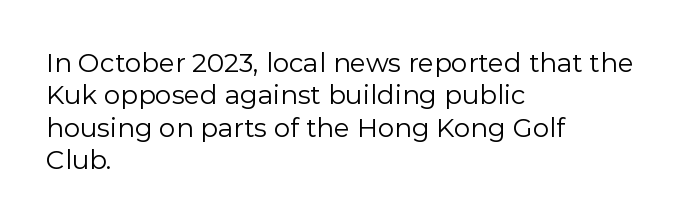
Line spacing here is normal. Nobody touched the tracking dial on this one. Quick note: underline off. Designer's note — italics off, roman on. The lines are quadded left.
